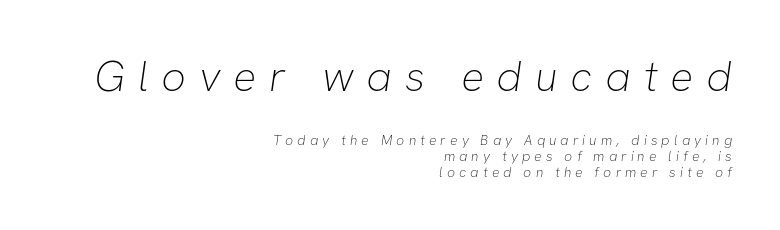
The image shows 43 px thin sans-serif type; set right-aligned, tight line spacing (1.13x), unusually wide letter spacing (+0.29 em), not underlined; the first (top) block is 3.07x larger; low stroke contrast and a medium x-height.
